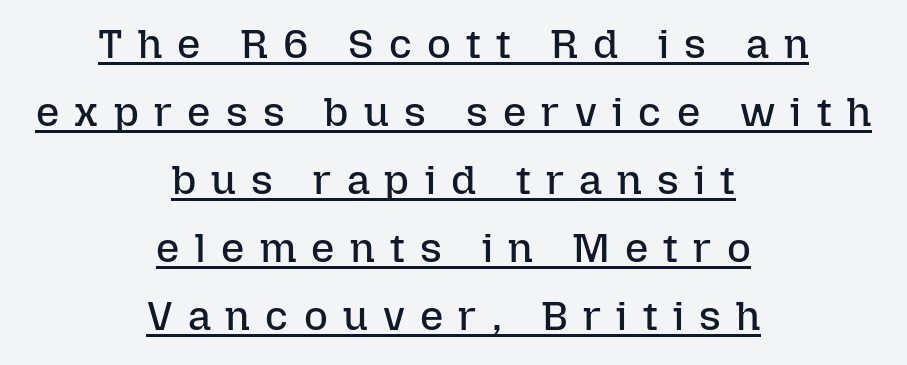
Q: Is the text bold? A: No.
Q: Is the text italic (slanted)? A: No, it is upright.
Q: Is the text underlined? A: Yes.
Q: How is the paragraph aligned? A: Centered.
Q: Is the spacing between letters normal or unusually wide? A: Unusually wide.
Q: Is the spacing between lines tight, normal or loose? A: Normal.
Q: Width (condensed, normal, or wide)? A: Normal.
Q: Stroke contrast? A: Low.
Q: x-height? A: Medium.
Q: Monospaced? A: No.
